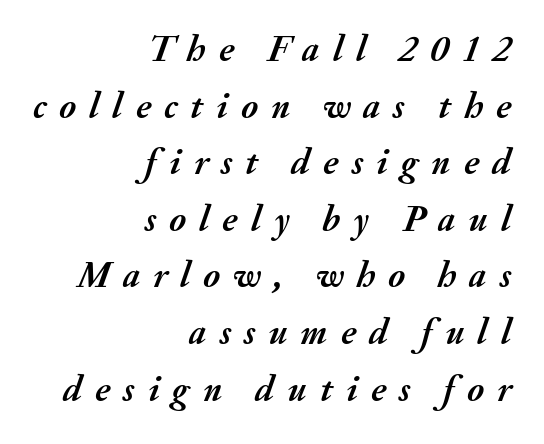
{"italic": "yes", "lean": "right", "slant_degrees": 20, "bold": "yes", "weight": "semibold", "width": "normal", "stroke_contrast": "medium", "x_height": "small", "monospaced": "no", "underline": "no", "align": "right", "line_spacing": "normal", "line_spacing_ratio": 1.53, "letter_spacing": "wide", "letter_spacing_em": 0.35, "glyph_px": 37}
